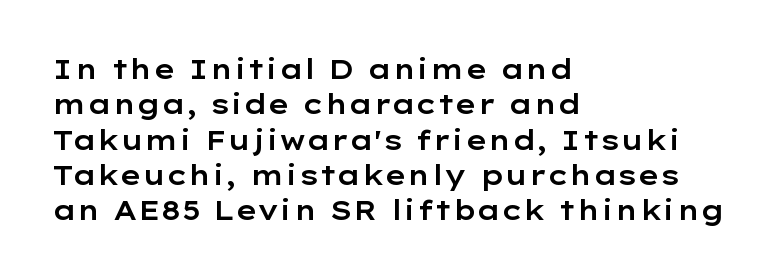
Q: Is the text italic (slanted)? A: No, it is upright.
Q: Is the text underlined? A: No.
Q: How is the paragraph aligned? A: Left-aligned.
Q: Is the spacing between letters normal or unusually wide? A: Normal.
Q: Is the spacing between lines tight, normal or loose? A: Normal.
